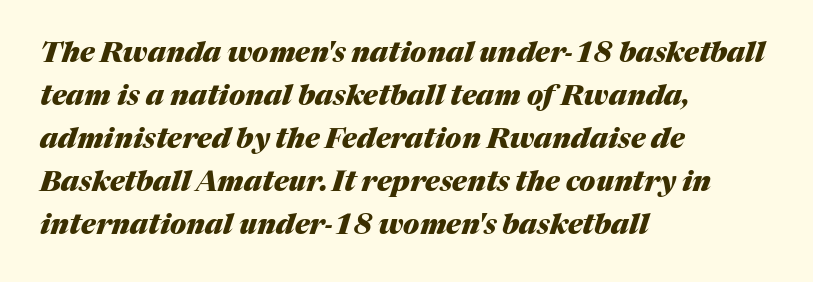
Vertical spacing — default. The string is rendered with underlining switched off. As a designer I'd log this as weight 700, bold. Each letter keeps its own natural width here, so spacing adapts to shape.
